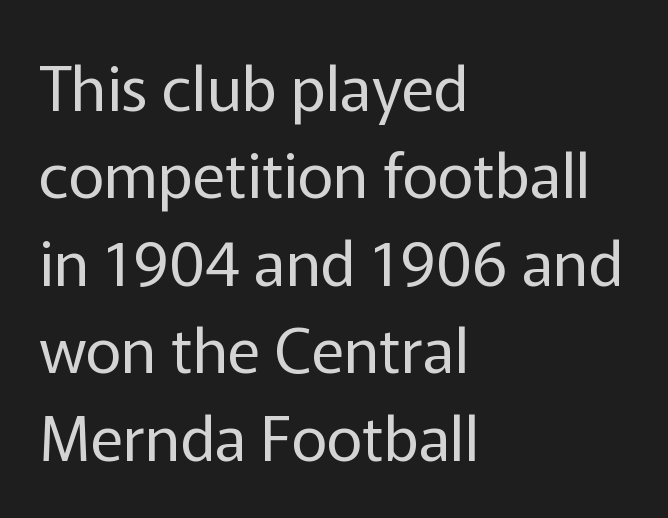
{"serif": "no", "italic": "no", "bold": "no", "weight": "regular", "width": "normal", "stroke_contrast": "low", "x_height": "medium", "monospaced": "no", "underline": "no", "align": "left", "line_spacing": "normal", "line_spacing_ratio": 1.41, "letter_spacing": "normal", "letter_spacing_em": 0.0, "glyph_px": 62}
